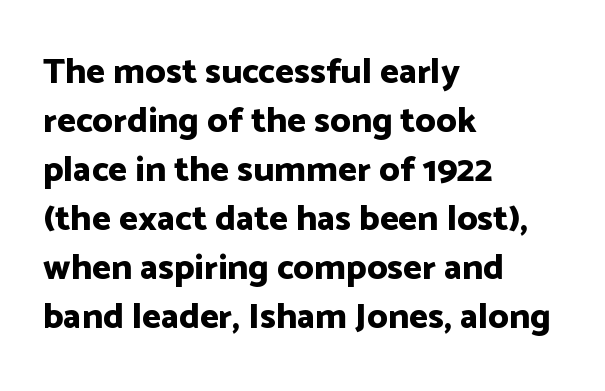
Q: Is the text bold? A: Yes.
Q: Is the text italic (slanted)? A: No, it is upright.
Q: Is the typeface a serif or a sans-serif typeface? A: Sans-serif.
Q: Is the text underlined? A: No.
Q: How is the paragraph aligned? A: Left-aligned.
Q: Is the spacing between letters normal or unusually wide? A: Normal.
Q: Is the spacing between lines tight, normal or loose? A: Normal.
Q: Width (condensed, normal, or wide)? A: Normal.
Q: Stroke contrast? A: Low.
Q: x-height? A: Medium.
Q: Monospaced? A: No.
